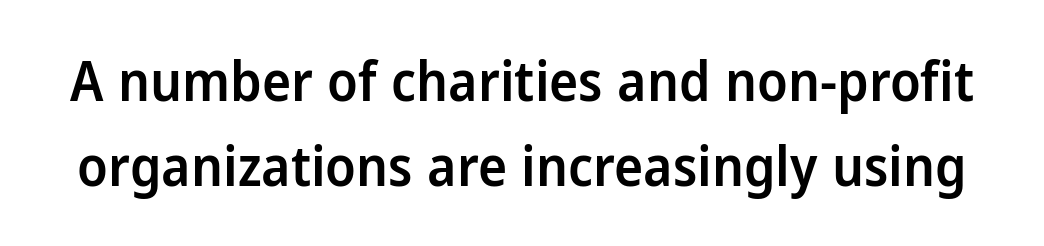
Q: Is the text bold? A: Semi-bold.
Q: Is the text italic (slanted)? A: No, it is upright.
Q: Is the typeface a serif or a sans-serif typeface? A: Sans-serif.
Q: Is the text underlined? A: No.
Q: Is the spacing between letters normal or unusually wide? A: Normal.
Q: Is the spacing between lines tight, normal or loose? A: Normal.
Q: Width (condensed, normal, or wide)? A: Normal.
Q: Stroke contrast? A: Low.
Q: x-height? A: Medium.
Q: Monospaced? A: No.
